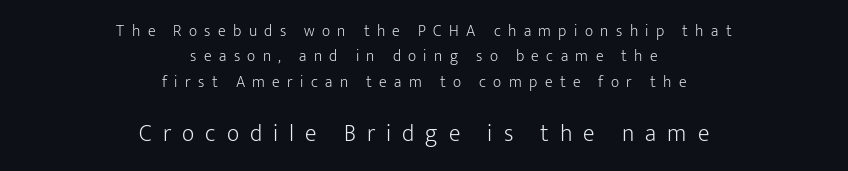
These glyphs show unthickened strokes, regular width or finer. These lines were composed using upright roman letters. Caption: multi-line text, centered on the measure. Size hierarchy here favors the trailing block over the leading one. Whoever set this chose a conventional vertical rhythm. Characters follow at a spacing far wider than the type designer built in.
